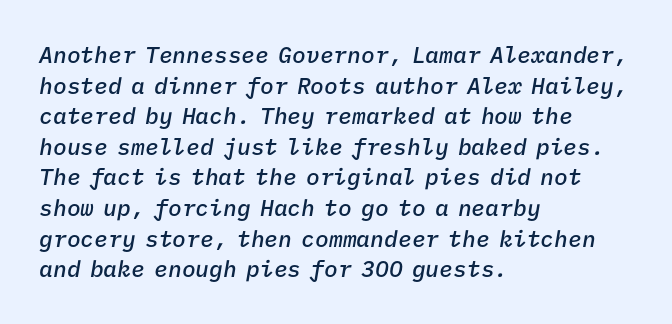
Q: Is the text bold? A: Semi-bold.
Q: Is the text italic (slanted)? A: Yes, it leans right by about 9 degrees.
Q: Is the text underlined? A: No.
Q: How is the paragraph aligned? A: Left-aligned.
Q: Is the spacing between letters normal or unusually wide? A: Normal.
Q: Is the spacing between lines tight, normal or loose? A: Normal.
